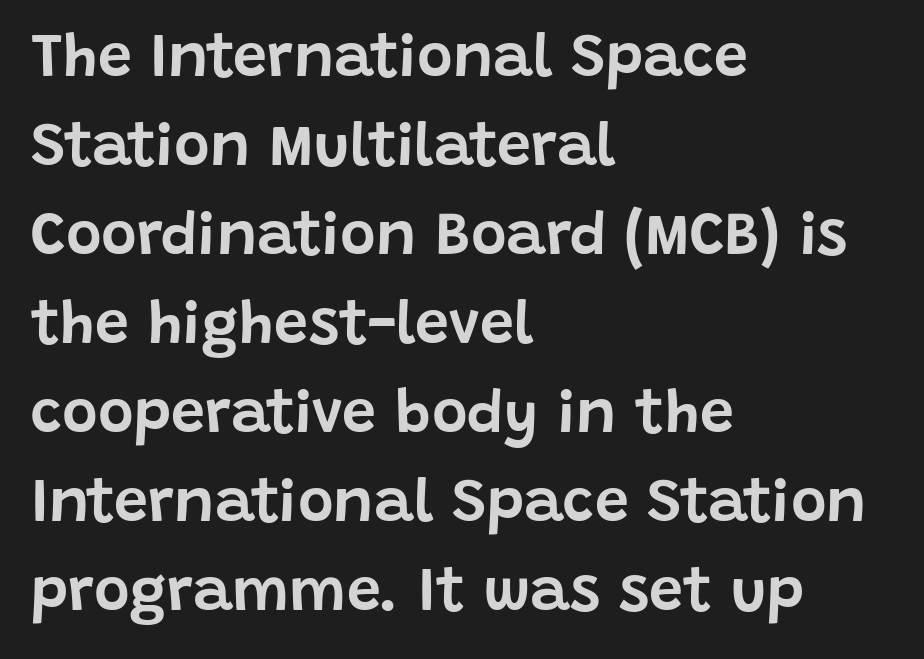
{"serif": "no", "italic": "no", "width": "normal", "stroke_contrast": "low", "x_height": "large", "monospaced": "no", "underline": "no", "align": "left", "line_spacing": "normal", "line_spacing_ratio": 1.46, "letter_spacing": "normal", "letter_spacing_em": 0.0, "glyph_px": 61}
